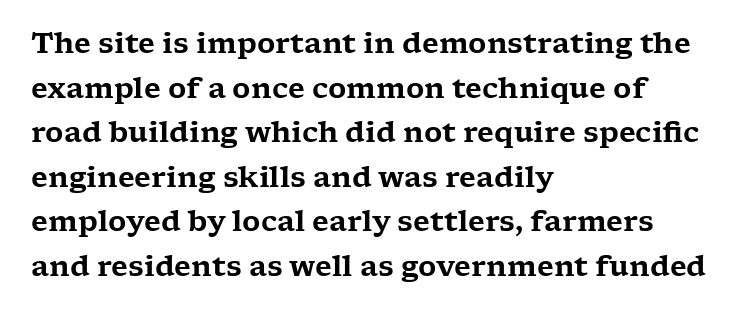
{"serif": "yes", "italic": "no", "width": "wide", "stroke_contrast": "low", "x_height": "medium", "monospaced": "no", "underline": "no", "align": "left", "line_spacing": "normal", "line_spacing_ratio": 1.59, "letter_spacing": "normal", "letter_spacing_em": 0.0, "glyph_px": 28}
